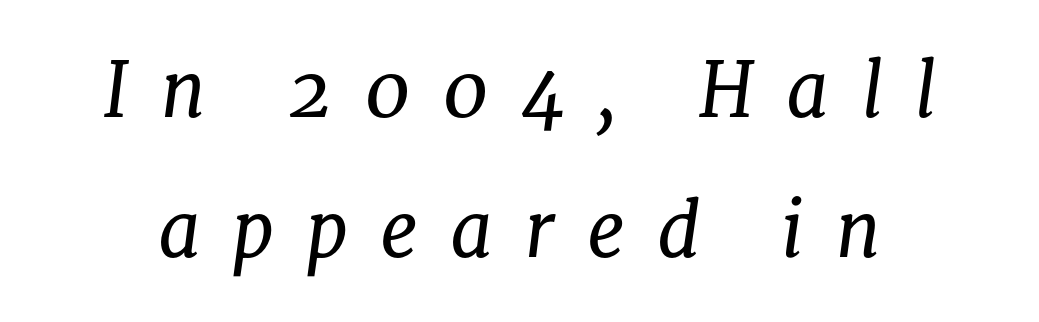
Here the designer chose a conventional face with non-uniform glyph widths. It's the slanting kind of type. This reads as an unemphasized weight, regular at the heaviest. You could only call the tracking loose — the letters float apart.
